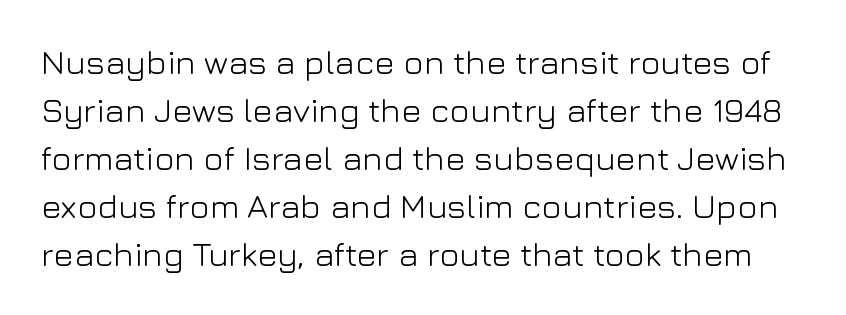
What kind of face is this? One without serifs — a sans. The cut favours lightness, reaching ordinary text weight at its darkest. You could not count columns in this text — the font is proportionally spaced. You can tell it's not italic because the verticals are truly vertical. Only glyphs here, with clear space below each row. The passage shown has conventional tracking throughout.
